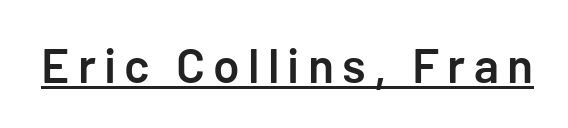
Q: Is the text bold? A: Semi-bold.
Q: Is the text italic (slanted)? A: No, it is upright.
Q: Is the typeface a serif or a sans-serif typeface? A: Sans-serif.
Q: Is the text underlined? A: Yes.
Q: Width (condensed, normal, or wide)? A: Normal.
Q: Stroke contrast? A: Low.
Q: x-height? A: Medium.
